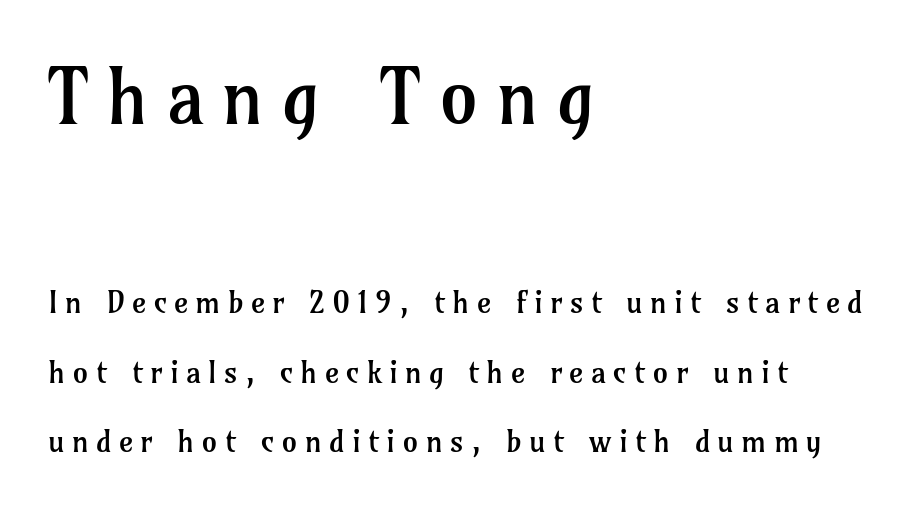
{"serif": "yes", "italic": "no", "bold": "no", "weight": "regular", "width": "normal", "stroke_contrast": "low", "x_height": "medium", "monospaced": "no", "underline": "no", "align": "left", "line_spacing": "loose", "line_spacing_ratio": 2.24, "letter_spacing": "wide", "letter_spacing_em": 0.23, "larger_block": "first", "size_ratio": 2.48, "glyph_px": 77}
